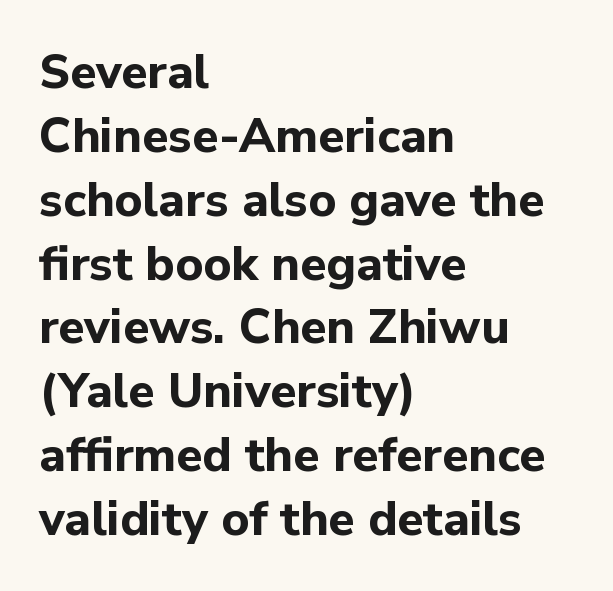
{"serif": "no", "italic": "no", "bold": "yes", "weight": "bold", "width": "normal", "stroke_contrast": "low", "x_height": "medium", "monospaced": "no", "underline": "no", "align": "left", "line_spacing": "normal", "line_spacing_ratio": 1.33, "letter_spacing": "normal", "letter_spacing_em": 0.0, "glyph_px": 48}
